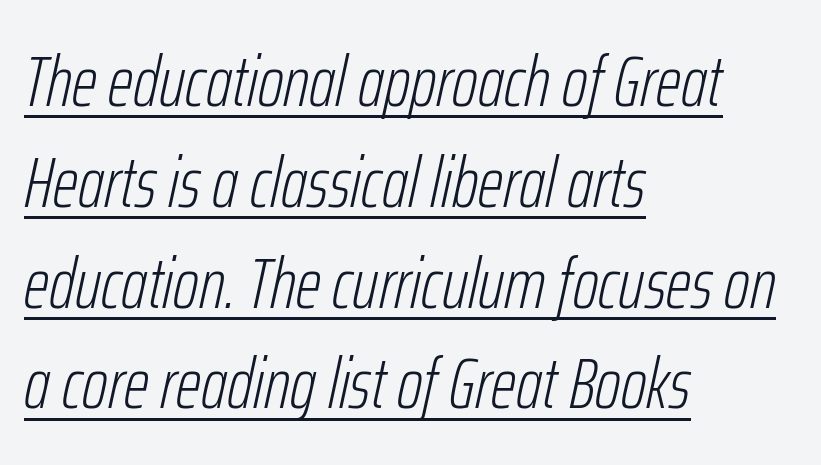
{"italic": "yes", "lean": "right", "slant_degrees": 12, "bold": "no", "weight": "light", "width": "condensed", "stroke_contrast": "low", "x_height": "medium", "monospaced": "no", "underline": "yes", "align": "left", "line_spacing": "normal", "line_spacing_ratio": 1.4, "letter_spacing": "normal", "letter_spacing_em": 0.0, "glyph_px": 72}
